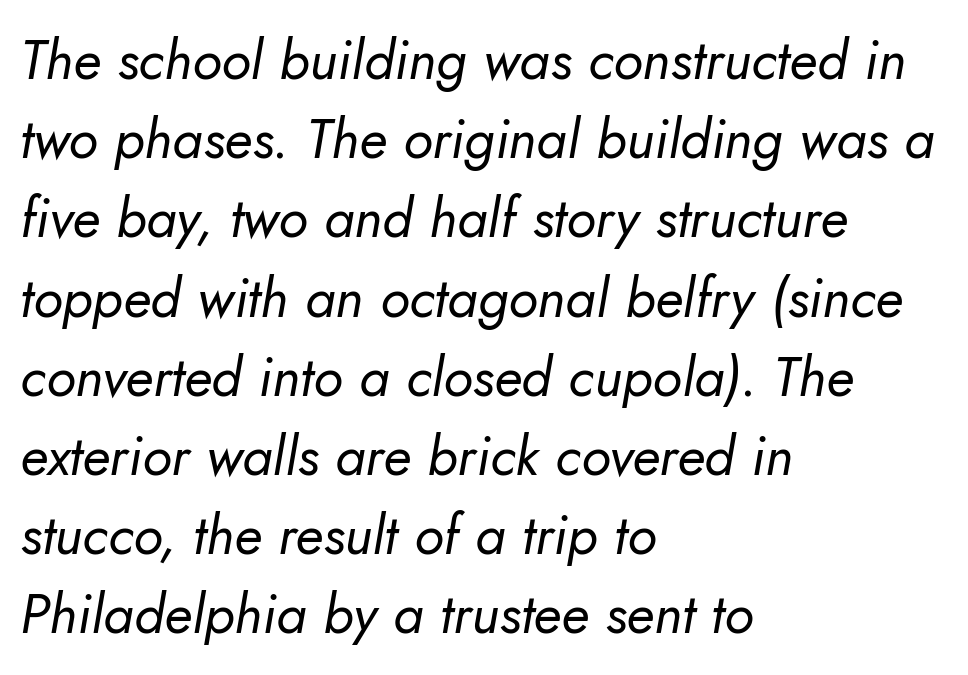
Q: Is the text bold? A: No.
Q: Is the text italic (slanted)? A: Yes, it leans right by about 10 degrees.
Q: Is the text underlined? A: No.
Q: How is the paragraph aligned? A: Left-aligned.
Q: Is the spacing between letters normal or unusually wide? A: Normal.
Q: Is the spacing between lines tight, normal or loose? A: Normal.
Q: Width (condensed, normal, or wide)? A: Normal.
Q: Stroke contrast? A: Low.
Q: x-height? A: Small.
Q: Monospaced? A: No.
